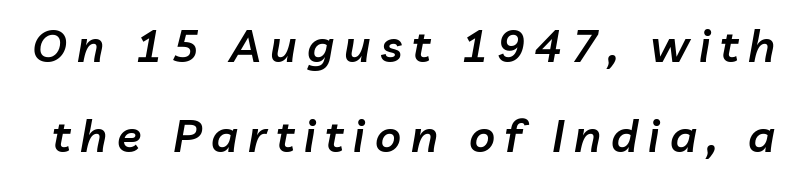
Q: Is the text bold? A: Semi-bold.
Q: Is the text italic (slanted)? A: Yes, it leans right by about 10 degrees.
Q: Is the text underlined? A: No.
Q: Is the spacing between letters normal or unusually wide? A: Unusually wide.
Q: Is the spacing between lines tight, normal or loose? A: Loose.
Q: Width (condensed, normal, or wide)? A: Normal.
Q: Stroke contrast? A: Low.
Q: x-height? A: Medium.
Q: Monospaced? A: No.
